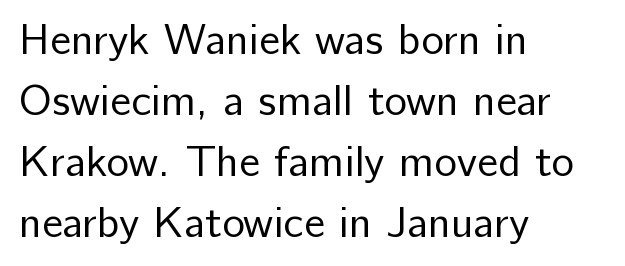
Q: Is the text bold? A: No.
Q: Is the text italic (slanted)? A: No, it is upright.
Q: Is the typeface a serif or a sans-serif typeface? A: Sans-serif.
Q: Is the text underlined? A: No.
Q: How is the paragraph aligned? A: Left-aligned.
Q: Is the spacing between letters normal or unusually wide? A: Normal.
Q: Is the spacing between lines tight, normal or loose? A: Normal.
Q: Width (condensed, normal, or wide)? A: Normal.
Q: Stroke contrast? A: Low.
Q: x-height? A: Medium.
Q: Monospaced? A: No.
